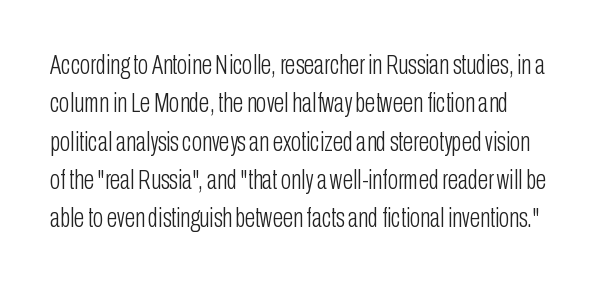
The image shows 27 px text type, upright; set normal line spacing (1.42x), normal letter spacing, not underlined.
